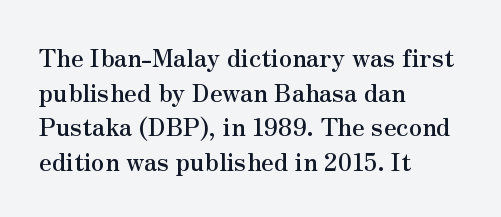
The image shows 24 px bold type, upright; set left-aligned, normal line spacing (1.44x), normal letter spacing, not underlined.
